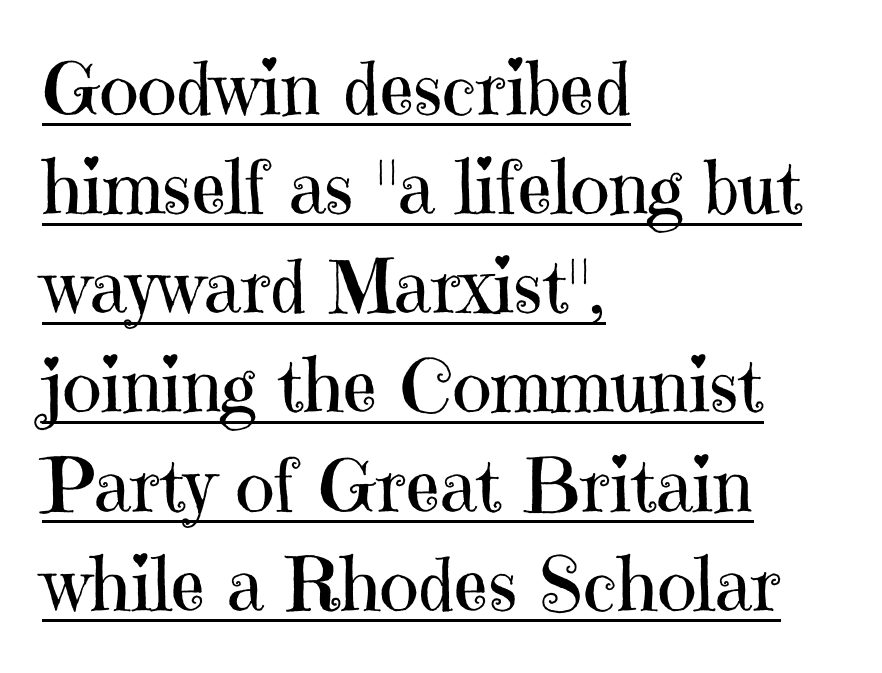
The image shows 74 px regular-weight serif type, upright; set left-aligned, normal line spacing (1.34x), normal letter spacing, underlined; high stroke contrast and a medium x-height.
